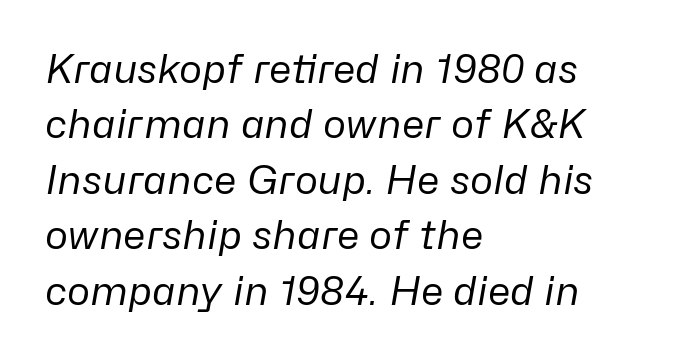
The image shows 39 px regular-weight type, italic (leaning right); set left-aligned, normal line spacing (1.42x), normal letter spacing, not underlined; low stroke contrast and a medium x-height.
